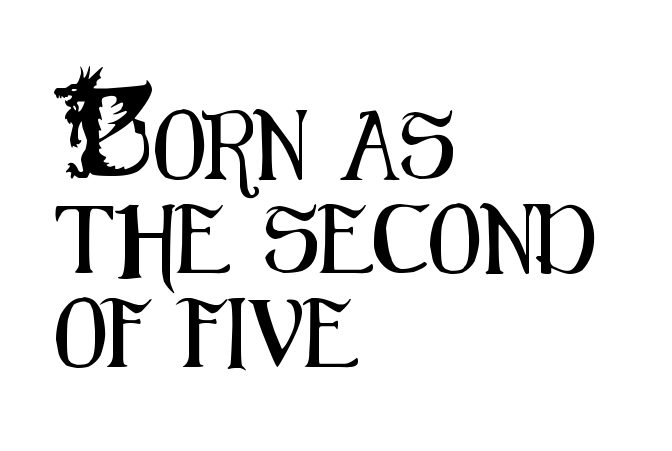
The designer went with a sans here, leaving each stem footless. A classic flush-left, rag-right setting is used for this passage. Whoever set this chose a conventional vertical rhythm. The rendering uses natural spacing where letterforms have individual widths. Does the lettering tilt? It doesn't — this is upright.
